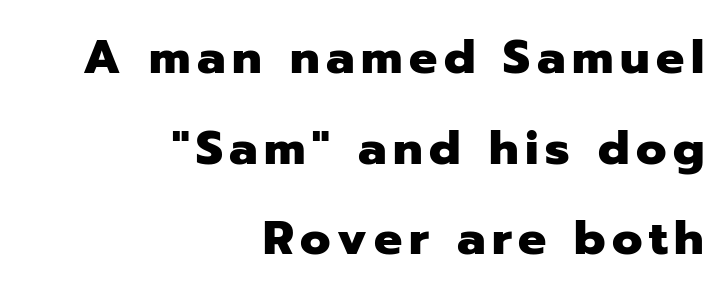
{"serif": "no", "italic": "no", "bold": "yes", "weight": "heavy", "width": "normal", "stroke_contrast": "low", "x_height": "medium", "monospaced": "no", "underline": "no", "align": "right", "line_spacing": "loose", "line_spacing_ratio": 1.93, "glyph_px": 47}
